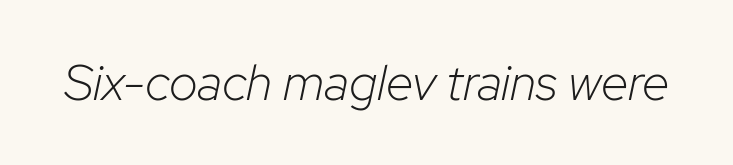
The image shows 50 px light type, italic (leaning right); set normal letter spacing, not underlined; low stroke contrast and a medium x-height.
